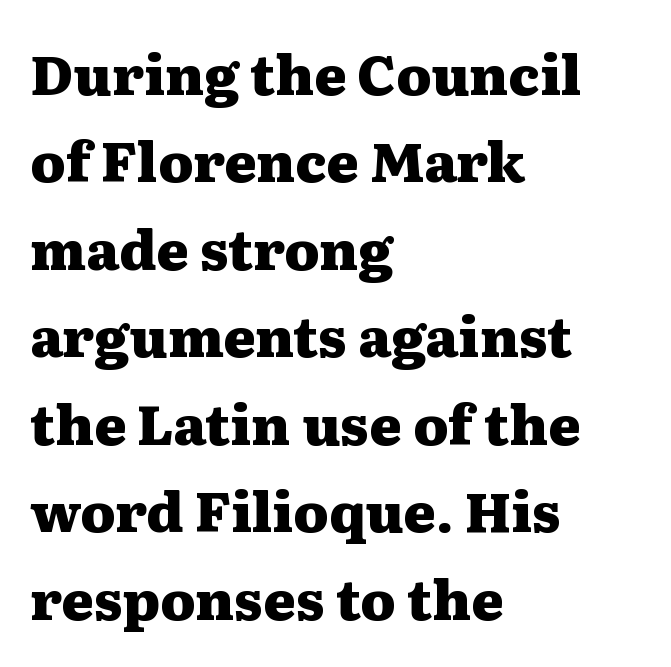
The image shows 55 px heavy, wide serif type, upright; set left-aligned, normal line spacing (1.59x), normal letter spacing, not underlined; medium stroke contrast and a medium x-height.
